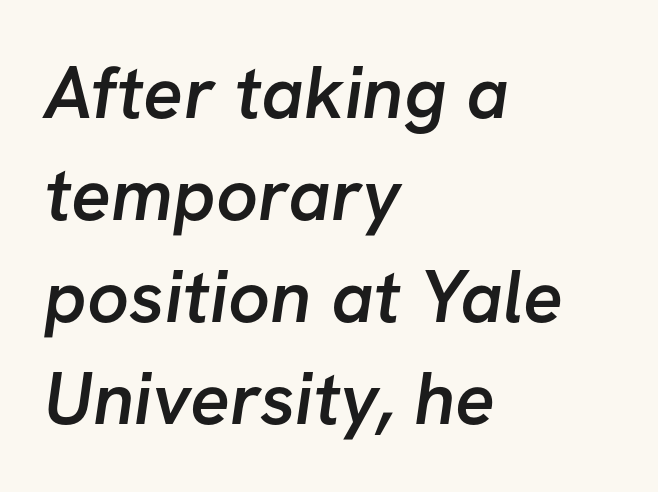
{"serif": "no", "bold": "semi", "weight": "semibold", "width": "normal", "stroke_contrast": "low", "x_height": "medium", "monospaced": "no", "underline": "no", "align": "left", "line_spacing": "normal", "line_spacing_ratio": 1.38, "letter_spacing": "normal", "letter_spacing_em": 0.0, "glyph_px": 74}
